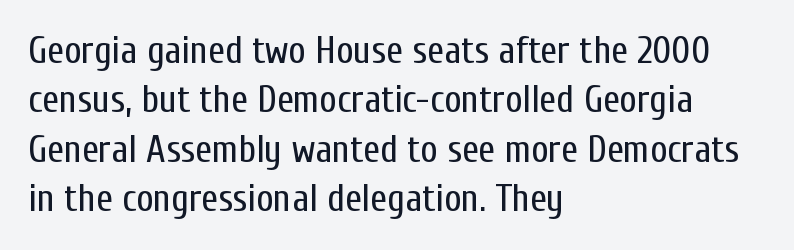
The image shows 38 px regular-weight, condensed sans-serif type, upright; set left-aligned, normal line spacing (1.3x), normal letter spacing, not underlined; low stroke contrast and a medium x-height.
